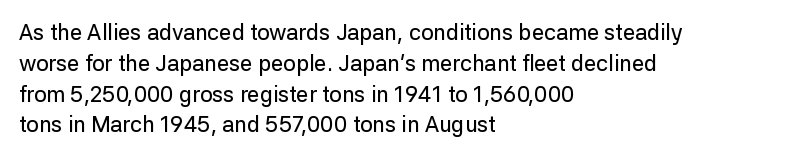
{"italic": "no", "underline": "no", "align": "left", "line_spacing": "normal", "line_spacing_ratio": 1.4, "letter_spacing": "normal", "letter_spacing_em": 0.0, "glyph_px": 22}
